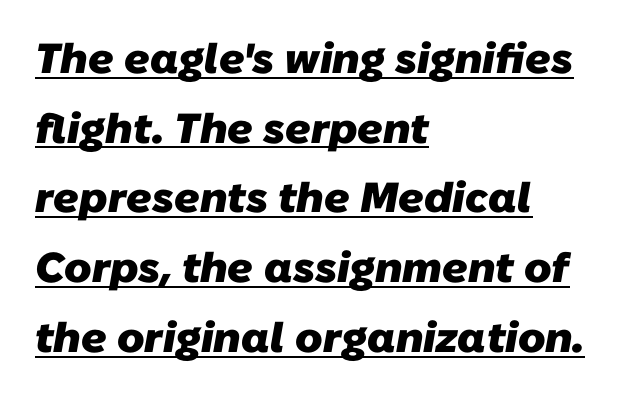
Q: Is the text bold? A: Yes.
Q: Is the typeface a serif or a sans-serif typeface? A: Sans-serif.
Q: Is the text underlined? A: Yes.
Q: How is the paragraph aligned? A: Left-aligned.
Q: Is the spacing between letters normal or unusually wide? A: Normal.
Q: Is the spacing between lines tight, normal or loose? A: Normal.
Q: Width (condensed, normal, or wide)? A: Normal.
Q: Stroke contrast? A: Low.
Q: x-height? A: Medium.
Q: Monospaced? A: No.
